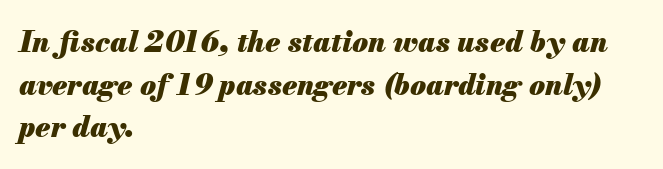
The image shows 29 px heavy type, italic (leaning right); set left-aligned, normal line spacing (1.47x), normal letter spacing, not underlined; medium stroke contrast and a small x-height.
